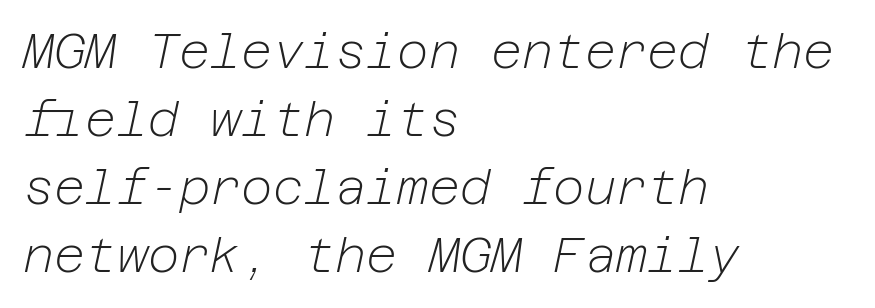
The image shows 48 px light type, italic (leaning right); set left-aligned, normal line spacing (1.42x), normal letter spacing, not underlined; low stroke contrast and a medium x-height.
